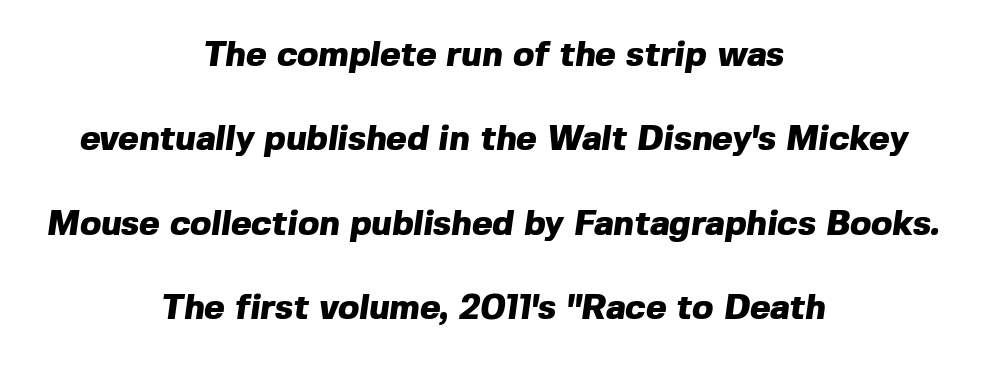
The image shows 35 px heavy sans-serif type; set centered, loose line spacing (2.41x), normal letter spacing, not underlined; a medium x-height.
